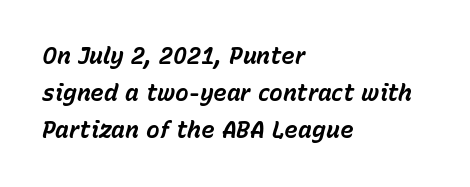
{"italic": "yes", "lean": "right", "slant_degrees": 15, "bold": "yes", "underline": "no", "align": "left", "line_spacing": "normal", "line_spacing_ratio": 1.61, "letter_spacing": "normal", "letter_spacing_em": 0.0, "glyph_px": 23}
